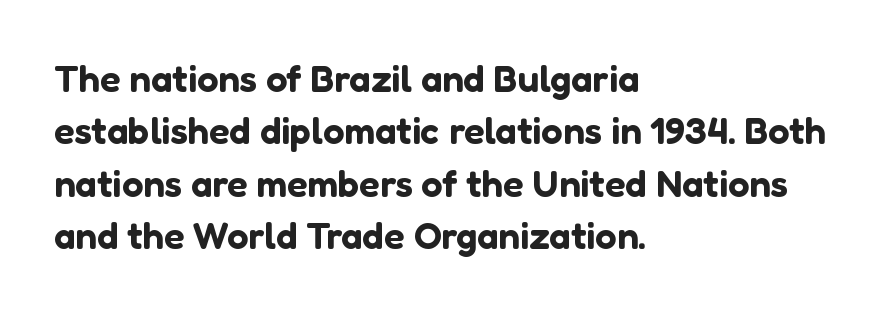
A normal amount of white space separates one row of letters from the next. The letters stand straight up with perfectly vertical stems. The designer went with a sans here, leaving each stem footless. Standard letterfit; no display-style spreading of the glyphs.
